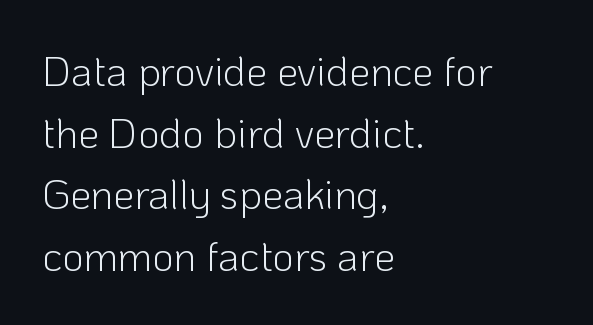
The lettering holds an erect, upright posture throughout. Think of a printed novel: that variable character pitch is what you see here. Every row of glyphs begins at an identical x-position on the left. The face used here is rendered with its standard letterfit. The leading is moderate, giving the passage an even texture.
